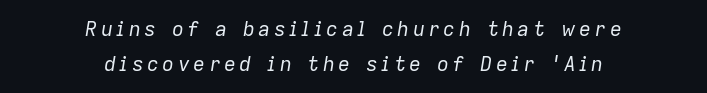
{"italic": "yes", "lean": "right", "slant_degrees": 9, "bold": "no", "underline": "no", "align": "center", "line_spacing_ratio": 1.74, "glyph_px": 20}
